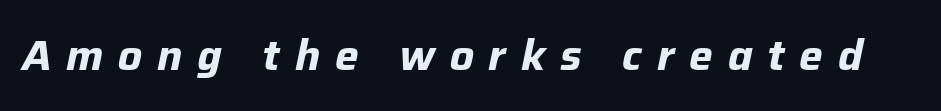
The image shows 42 px bold type, italic (leaning right); set unusually wide letter spacing (+0.35 em), not underlined; low stroke contrast and a medium x-height.
